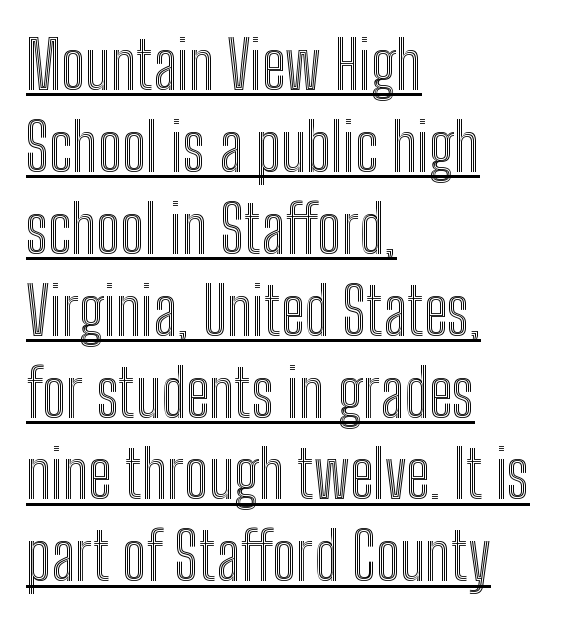
{"italic": "no", "width": "condensed", "x_height": "medium", "monospaced": "no", "underline": "yes", "align": "left", "line_spacing": "normal", "line_spacing_ratio": 1.26, "letter_spacing": "normal", "letter_spacing_em": 0.0, "glyph_px": 65}
